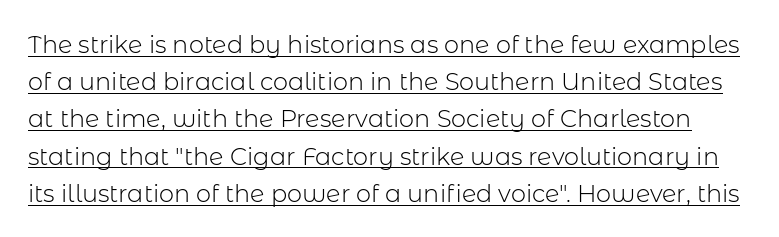
{"italic": "no", "bold": "no", "underline": "yes", "line_spacing": "normal", "line_spacing_ratio": 1.55, "letter_spacing": "normal", "letter_spacing_em": 0.0, "glyph_px": 24}
